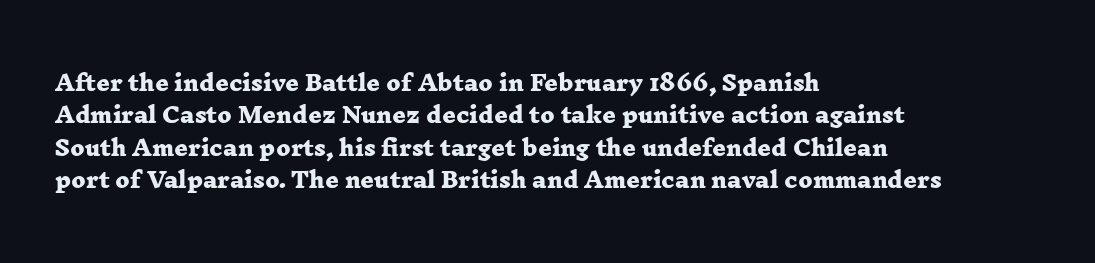
The image shows 21 px bold type; set left-aligned, normal line spacing (1.54x), normal letter spacing, not underlined.
